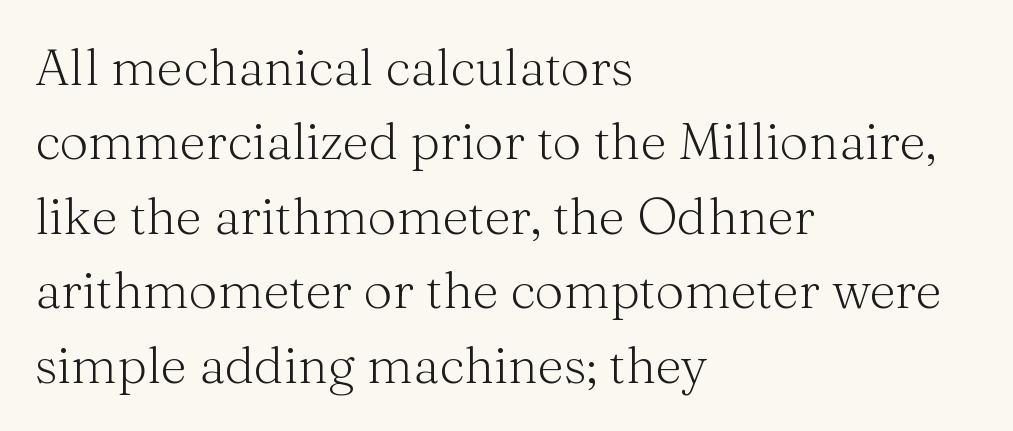
{"serif": "yes", "italic": "no", "bold": "no", "weight": "light", "width": "normal", "stroke_contrast": "medium", "x_height": "medium", "monospaced": "no", "underline": "no", "align": "left", "line_spacing": "normal", "line_spacing_ratio": 1.46, "letter_spacing": "normal", "letter_spacing_em": 0.0, "glyph_px": 51}
